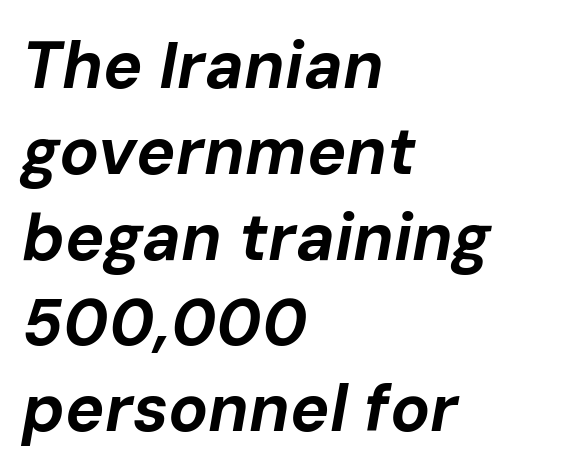
These lines are rendered in a variable-pitch font. Check under the words: just untouched page. Each line starts at the same left margin while the right side varies. Regarding leading, the lines here are spaced in the standard way.
